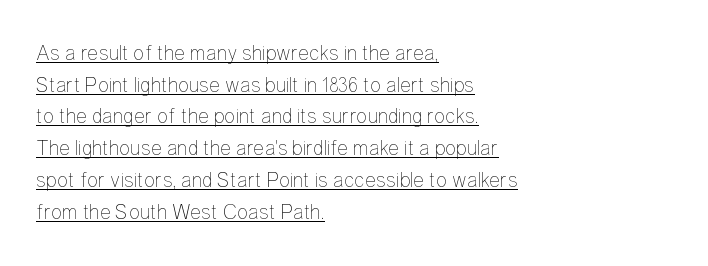
Q: Is the text bold? A: No.
Q: Is the text italic (slanted)? A: No, it is upright.
Q: Is the text underlined? A: Yes.
Q: How is the paragraph aligned? A: Left-aligned.
Q: Is the spacing between letters normal or unusually wide? A: Normal.
Q: Is the spacing between lines tight, normal or loose? A: Normal.
